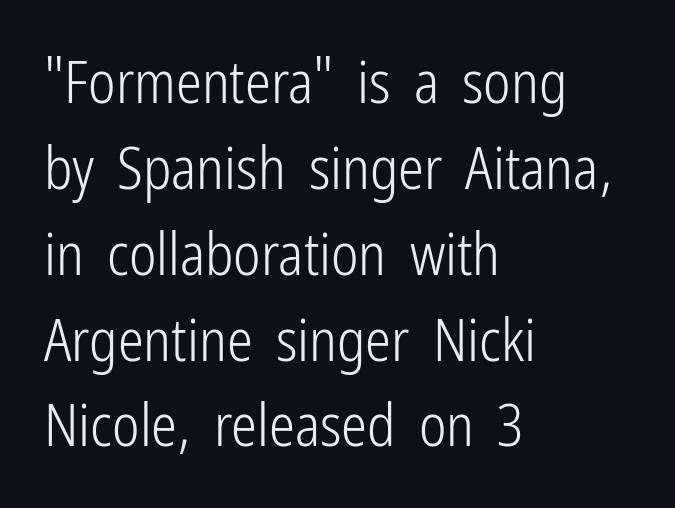
{"serif": "no", "italic": "no", "bold": "no", "weight": "light", "width": "condensed", "stroke_contrast": "low", "x_height": "medium", "monospaced": "no", "underline": "no", "align": "left", "line_spacing": "normal", "line_spacing_ratio": 1.48, "letter_spacing": "normal", "letter_spacing_em": 0.0, "glyph_px": 58}
